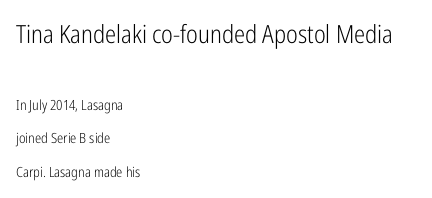
The ragged edge is on the right, which tells us the setting is flush left. Compared with typical paragraphs, the rows here are farther apart. Here the first block reads like a headline and the second like body copy. The letterforms sit shoulder to shoulder at normal distance. Ink coverage per letter is moderate at most. The font's upright variant was chosen for this text.
